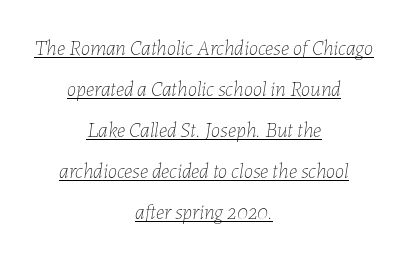
{"italic": "yes", "lean": "right", "slant_degrees": 7, "bold": "no", "underline": "yes", "align": "center", "line_spacing": "loose", "line_spacing_ratio": 1.95, "letter_spacing": "normal", "letter_spacing_em": 0.0, "glyph_px": 21}
